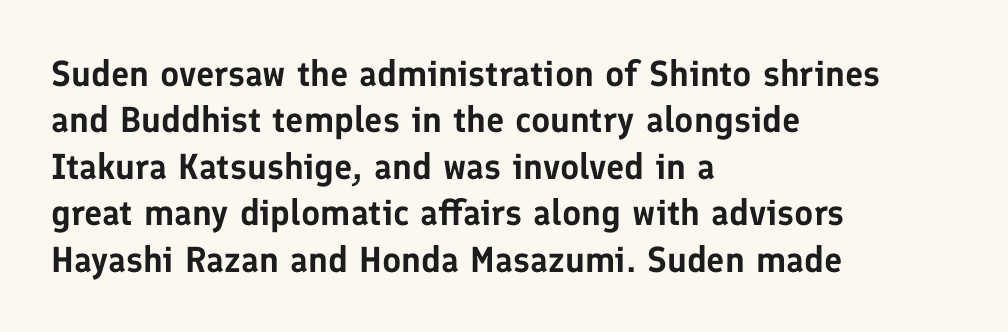
Notice how descenders clear the ascenders below comfortably — that's standard leading. The passage is arranged the way most books set body copy — flush left. Do the letters lean? They stand straight. Observe the ordinary spacing: letters are neighbours, not strangers.
